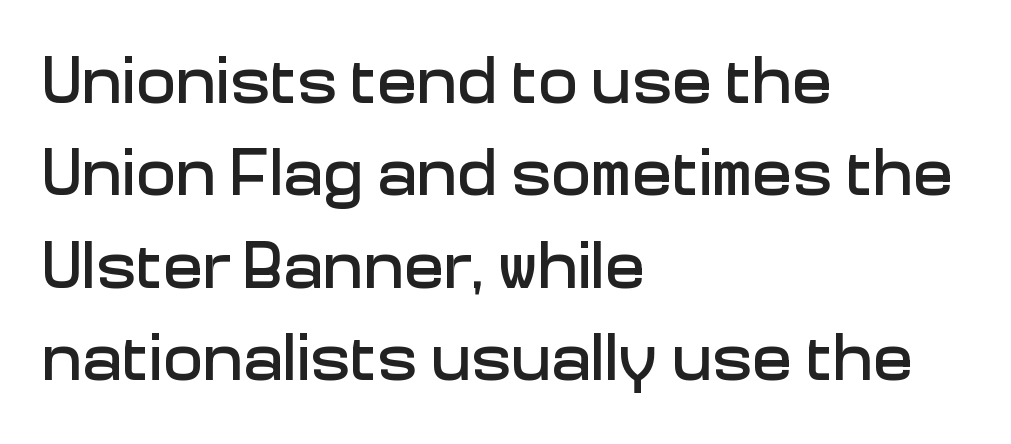
The image shows 67 px sans-serif type, upright; set left-aligned, normal line spacing (1.38x), normal letter spacing, not underlined; low stroke contrast and a medium x-height.
